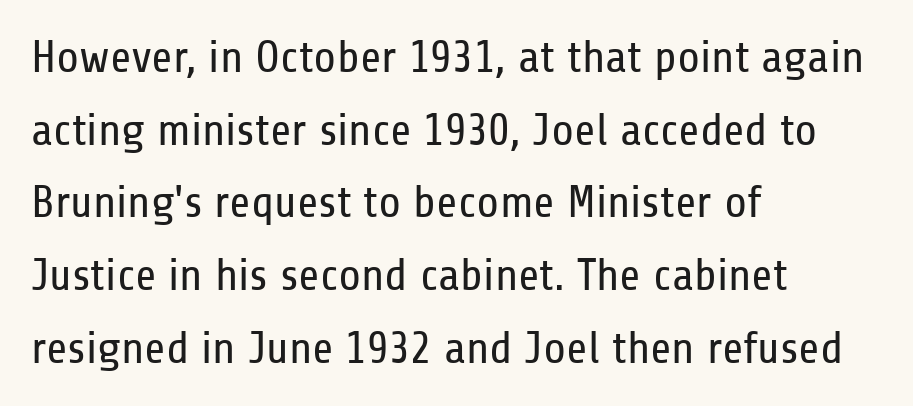
Q: Is the text bold? A: No.
Q: Is the text italic (slanted)? A: No, it is upright.
Q: Is the typeface a serif or a sans-serif typeface? A: Sans-serif.
Q: Is the text underlined? A: No.
Q: How is the paragraph aligned? A: Left-aligned.
Q: Is the spacing between letters normal or unusually wide? A: Normal.
Q: Is the spacing between lines tight, normal or loose? A: Normal.
Q: Width (condensed, normal, or wide)? A: Condensed.
Q: Stroke contrast? A: Low.
Q: x-height? A: Medium.
Q: Monospaced? A: No.
